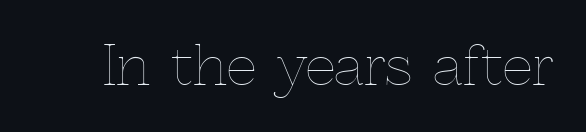
{"italic": "no", "bold": "no", "weight": "thin", "width": "normal", "x_height": "medium", "monospaced": "no", "underline": "no", "letter_spacing": "normal", "letter_spacing_em": 0.0, "glyph_px": 53}
